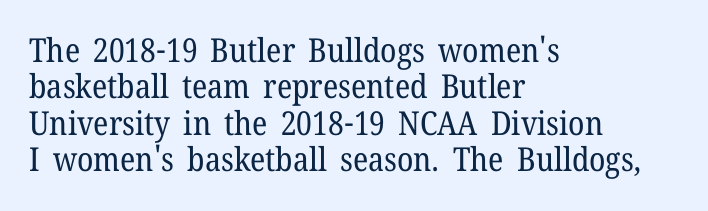
{"serif": "yes", "italic": "no", "bold": "no", "weight": "regular", "width": "normal", "stroke_contrast": "low", "x_height": "medium", "monospaced": "no", "underline": "no", "align": "left", "line_spacing": "tight", "line_spacing_ratio": 1.1, "letter_spacing": "normal", "letter_spacing_em": 0.0, "glyph_px": 33}
